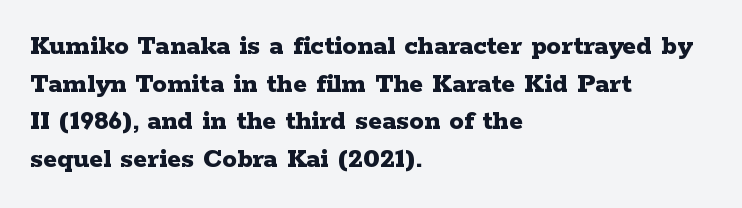
The image shows 29 px bold, wide serif type, upright; set left-aligned, normal line spacing (1.3x), normal letter spacing, not underlined; low stroke contrast and a medium x-height.
